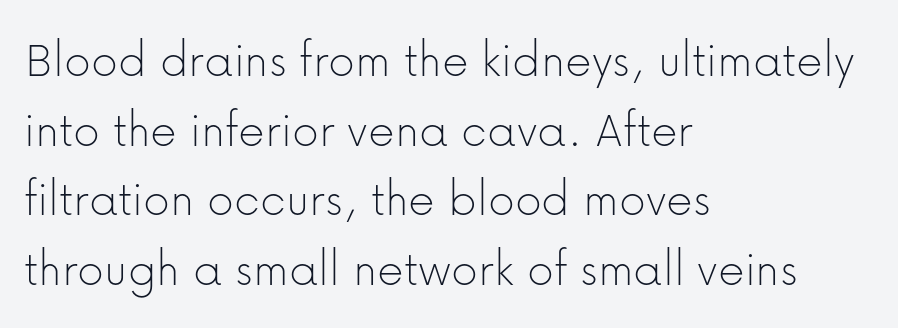
The image shows 52 px thin sans-serif type, upright; set left-aligned, normal line spacing (1.34x), normal letter spacing, not underlined; low stroke contrast and a medium x-height.
